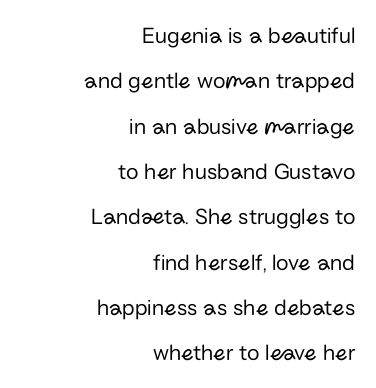
Q: Is the text bold? A: No.
Q: Is the text italic (slanted)? A: No, it is upright.
Q: Is the text underlined? A: No.
Q: How is the paragraph aligned? A: Right-aligned.
Q: Is the spacing between letters normal or unusually wide? A: Normal.
Q: Is the spacing between lines tight, normal or loose? A: Loose.
